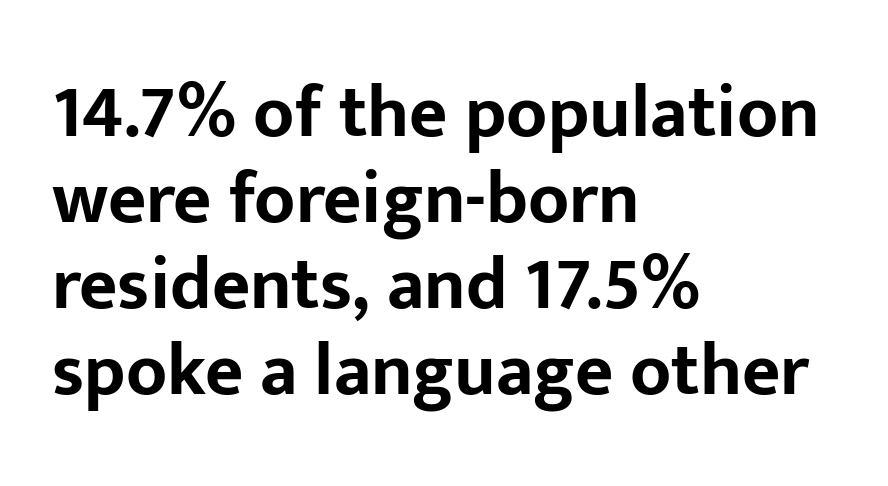
Q: Is the text bold? A: Yes.
Q: Is the text italic (slanted)? A: No, it is upright.
Q: Is the typeface a serif or a sans-serif typeface? A: Sans-serif.
Q: Is the text underlined? A: No.
Q: How is the paragraph aligned? A: Left-aligned.
Q: Is the spacing between letters normal or unusually wide? A: Normal.
Q: Width (condensed, normal, or wide)? A: Normal.
Q: Stroke contrast? A: Low.
Q: x-height? A: Medium.
Q: Monospaced? A: No.
